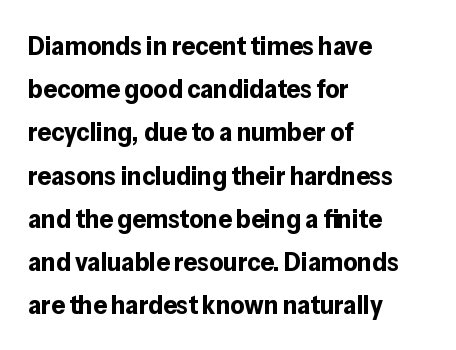
The image shows 27 px bold type, upright; set left-aligned, normal line spacing (1.6x), normal letter spacing, not underlined.
